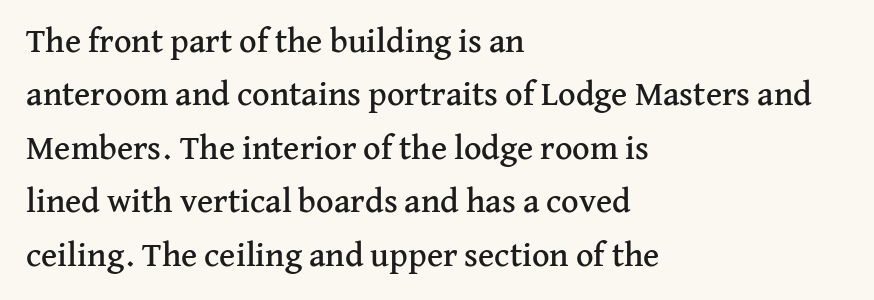
The image shows 34 px serif type, upright; set left-aligned, normal line spacing (1.57x), normal letter spacing, not underlined; medium stroke contrast and a medium x-height.
